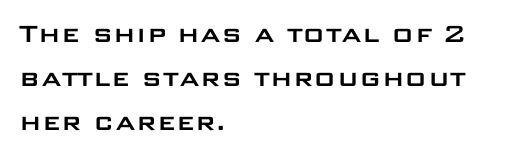
Q: Is the text italic (slanted)? A: No, it is upright.
Q: Is the typeface a serif or a sans-serif typeface? A: Sans-serif.
Q: Is the text underlined? A: No.
Q: How is the paragraph aligned? A: Left-aligned.
Q: Is the spacing between letters normal or unusually wide? A: Normal.
Q: Is the spacing between lines tight, normal or loose? A: Normal.
Q: Width (condensed, normal, or wide)? A: Wide.
Q: Stroke contrast? A: Low.
Q: x-height? A: Large.
Q: Monospaced? A: No.
